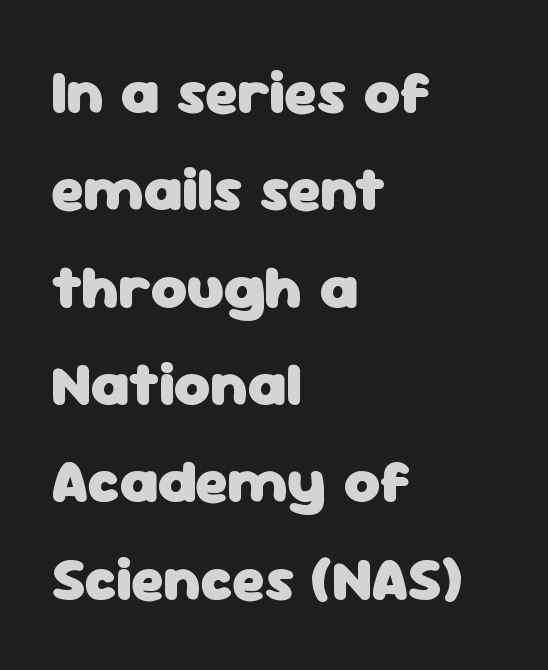
Upright lettering throughout. The paragraph has a hard left edge and a soft right edge. Has an underline been added? It has not. Heavy, bold letterforms. Grotesque or geometric, the face here clearly has no serifs. Short note: letters normally spaced.
